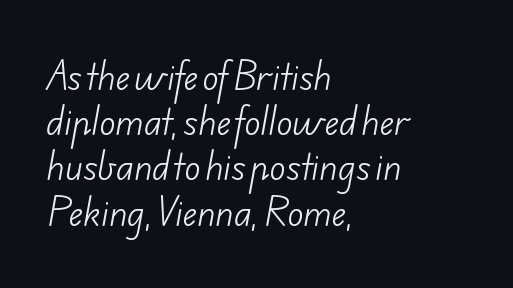
The image shows 34 px light sans-serif type; set left-aligned, normal line spacing (1.33x), normal letter spacing, not underlined; low stroke contrast and a small x-height.
